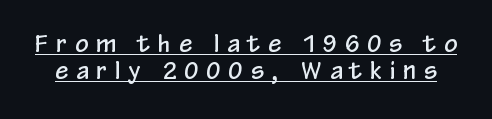
Like a heading marked for emphasis, these lines bear an underscore. Short note: letters widely spaced. When letters stand straight like this, we call the style roman or upright.
